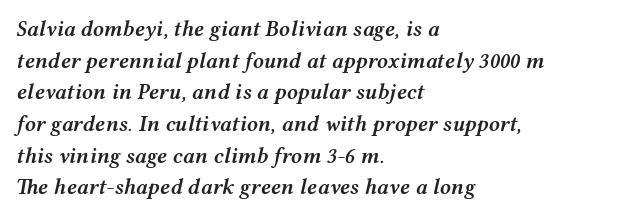
{"italic": "yes", "lean": "right", "slant_degrees": 12, "bold": "semi", "underline": "no", "align": "left", "line_spacing": "normal", "line_spacing_ratio": 1.44, "letter_spacing": "normal", "letter_spacing_em": 0.0, "glyph_px": 22}
